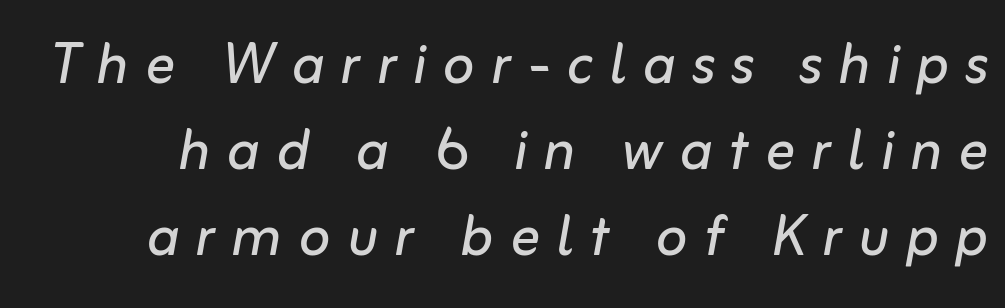
{"italic": "yes", "lean": "right", "slant_degrees": 10, "bold": "no", "weight": "regular", "width": "normal", "stroke_contrast": "low", "x_height": "medium", "monospaced": "no", "underline": "no", "line_spacing_ratio": 1.16, "letter_spacing": "wide", "letter_spacing_em": 0.22, "glyph_px": 74}
